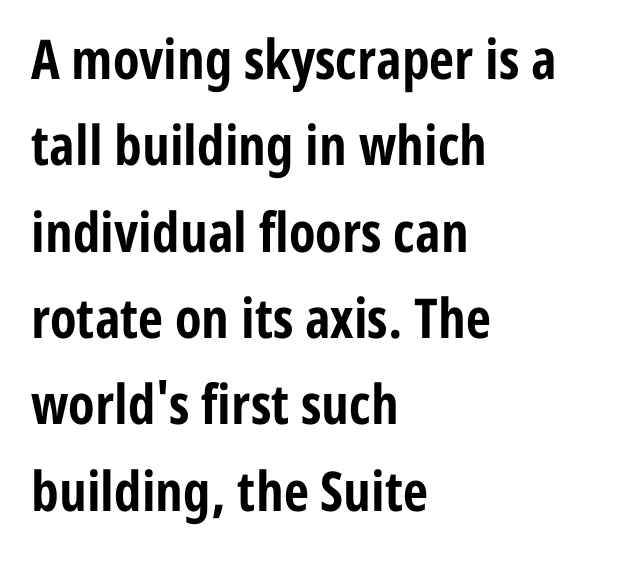
The image shows 55 px bold, condensed sans-serif type, upright; set left-aligned, normal line spacing (1.57x), normal letter spacing, not underlined; low stroke contrast and a medium x-height.
